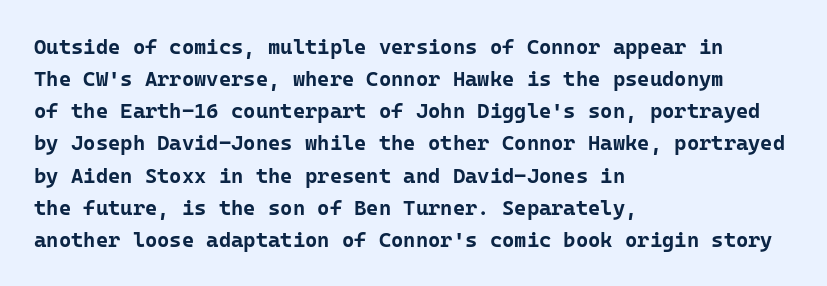
Q: Is the text bold? A: Yes.
Q: Is the text italic (slanted)? A: No, it is upright.
Q: Is the text underlined? A: No.
Q: How is the paragraph aligned? A: Left-aligned.
Q: Is the spacing between letters normal or unusually wide? A: Normal.
Q: Is the spacing between lines tight, normal or loose? A: Normal.
